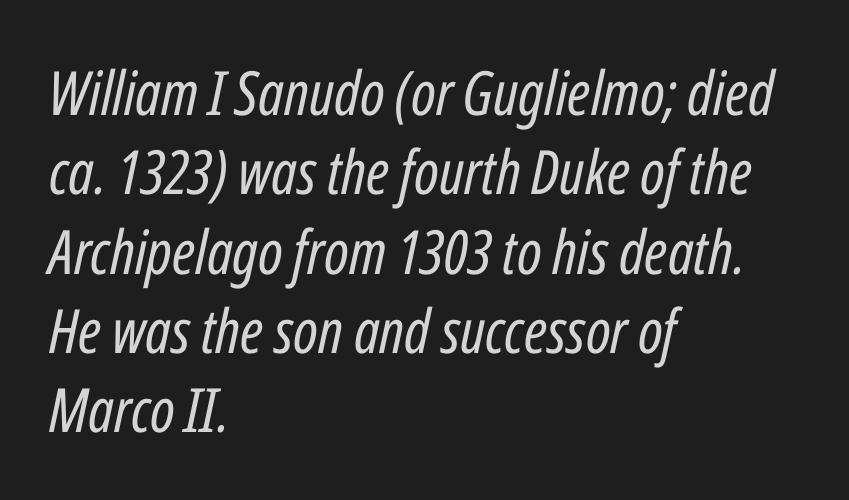
{"italic": "yes", "lean": "right", "slant_degrees": 12, "bold": "no", "weight": "regular", "width": "condensed", "stroke_contrast": "low", "x_height": "medium", "monospaced": "no", "underline": "no", "align": "left", "line_spacing": "normal", "line_spacing_ratio": 1.3, "letter_spacing": "normal", "letter_spacing_em": 0.0, "glyph_px": 61}
